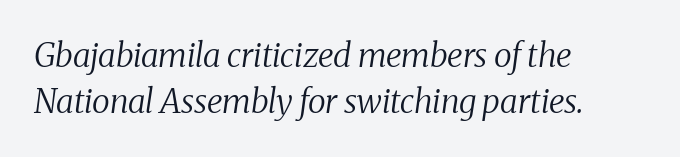
The image shows 33 px regular-weight serif type, italic (leaning right); set left-aligned, normal line spacing (1.38x), normal letter spacing, not underlined; medium stroke contrast and a medium x-height.
